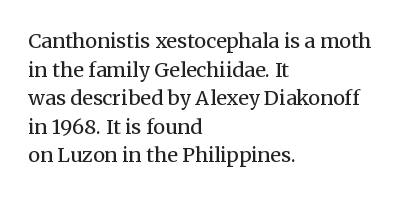
Q: Is the text bold? A: No.
Q: Is the text italic (slanted)? A: No, it is upright.
Q: Is the text underlined? A: No.
Q: How is the paragraph aligned? A: Left-aligned.
Q: Is the spacing between letters normal or unusually wide? A: Normal.
Q: Is the spacing between lines tight, normal or loose? A: Normal.
